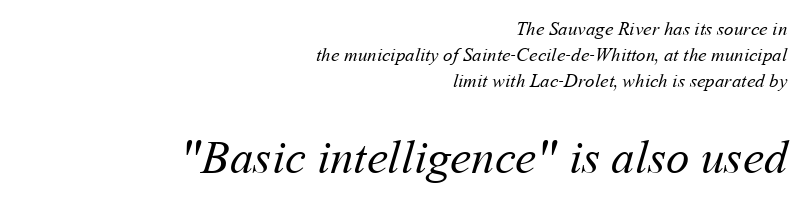
Compared with a flush-left layout, this one pins lines to the opposite, right side. Do the characters align in a grid? No, the font is proportional. Glyph-to-glyph distance matches everyday printed text. This sample keeps an unexceptional amount of space between lines. In this sample the second text group is rendered at the bigger scale.
